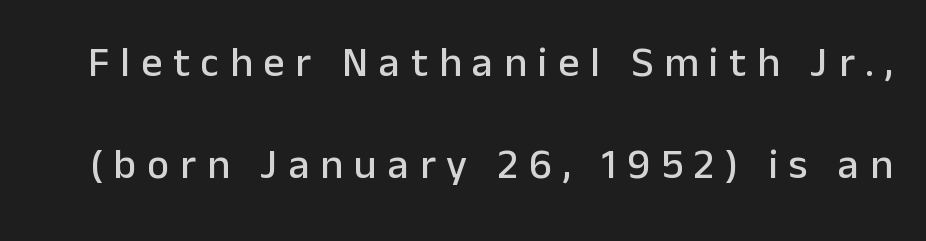
The rendering uses natural spacing where letterforms have individual widths. These lines have a slow, spaced-out rhythm from letter to letter. The axis of the letterforms is exactly vertical. The vertical gap from one line to the next is large. The words here are not underlined.
